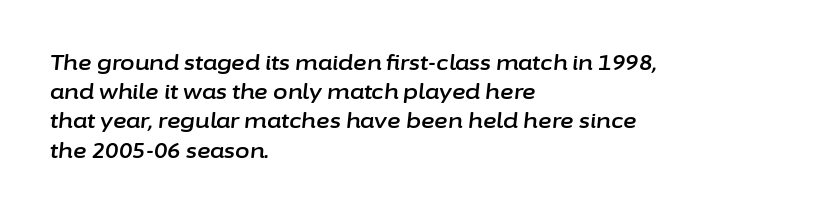
Q: Is the text italic (slanted)? A: Yes, it leans right by about 6 degrees.
Q: Is the text underlined? A: No.
Q: How is the paragraph aligned? A: Left-aligned.
Q: Is the spacing between letters normal or unusually wide? A: Normal.
Q: Is the spacing between lines tight, normal or loose? A: Normal.
